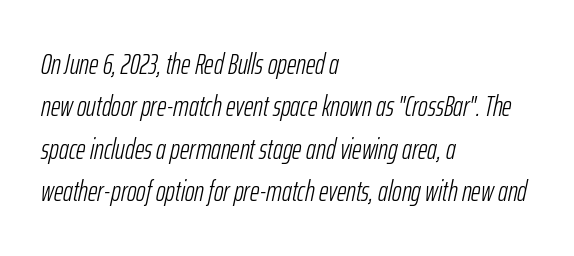
Q: Is the text bold? A: No.
Q: Is the text italic (slanted)? A: Yes, it leans right by about 12 degrees.
Q: Is the text underlined? A: No.
Q: How is the paragraph aligned? A: Left-aligned.
Q: Is the spacing between letters normal or unusually wide? A: Normal.
Q: Is the spacing between lines tight, normal or loose? A: Normal.
Q: Width (condensed, normal, or wide)? A: Condensed.
Q: Stroke contrast? A: Low.
Q: x-height? A: Medium.
Q: Monospaced? A: No.
